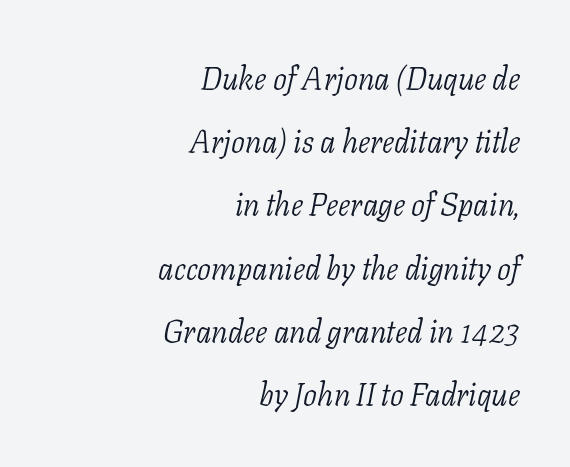
{"serif": "yes", "italic": "yes", "lean": "right", "slant_degrees": 11, "bold": "no", "weight": "light", "width": "normal", "stroke_contrast": "low", "x_height": "medium", "monospaced": "no", "underline": "no", "align": "right", "line_spacing": "loose", "line_spacing_ratio": 2.04, "letter_spacing": "normal", "letter_spacing_em": 0.0, "glyph_px": 31}
